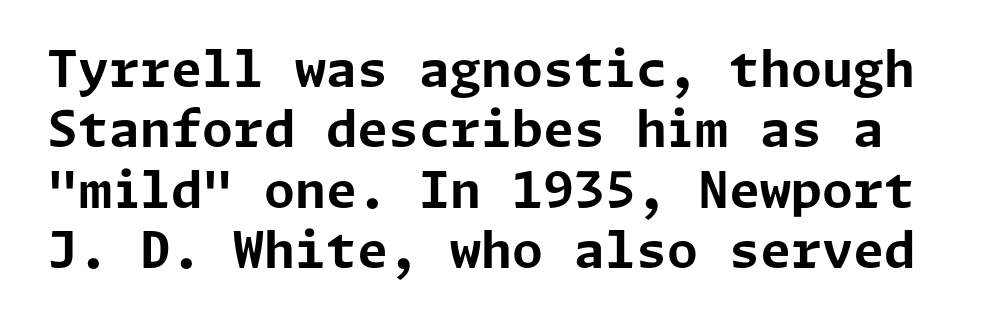
The image shows 50 px bold sans-serif type, upright; set line spacing 1.21x, normal letter spacing, not underlined; low stroke contrast and a medium x-height.
